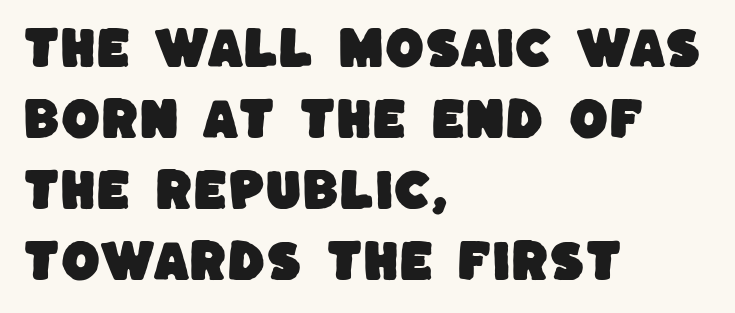
The typesetter chose a ragged-right arrangement here. Words appear dense and cohesive because spacing is normal. Are there feet on the stems? There aren't — it's a sans. The glyphs are unaccompanied by any horizontal stroke below them. The rendering uses natural spacing where letterforms have individual widths.
